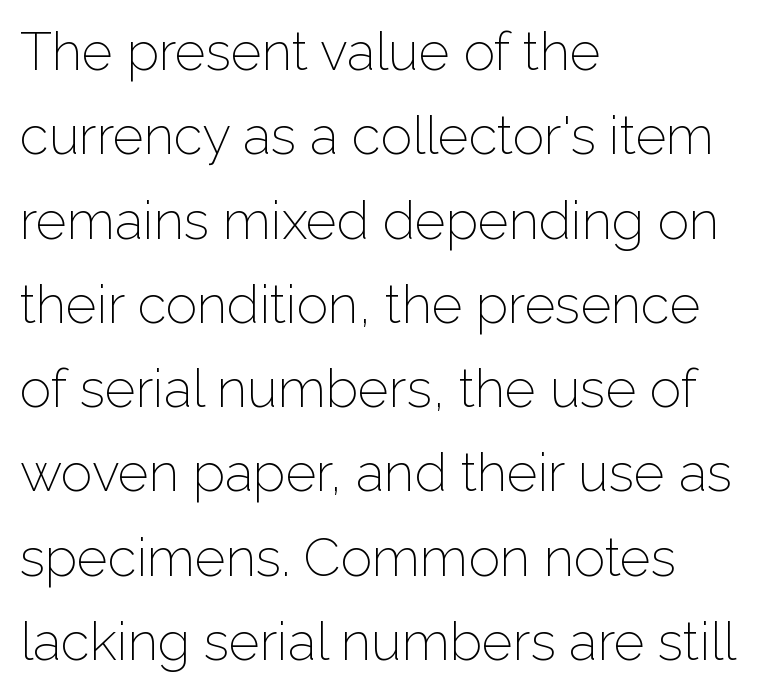
The image shows 53 px light sans-serif type, upright; set left-aligned, normal line spacing (1.59x), normal letter spacing, not underlined; low stroke contrast and a medium x-height.
